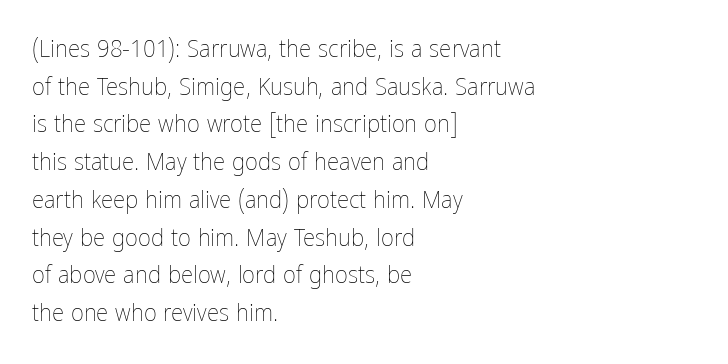
{"italic": "no", "bold": "no", "underline": "no", "align": "left", "line_spacing": "normal", "line_spacing_ratio": 1.51, "letter_spacing": "normal", "letter_spacing_em": 0.0, "glyph_px": 25}
